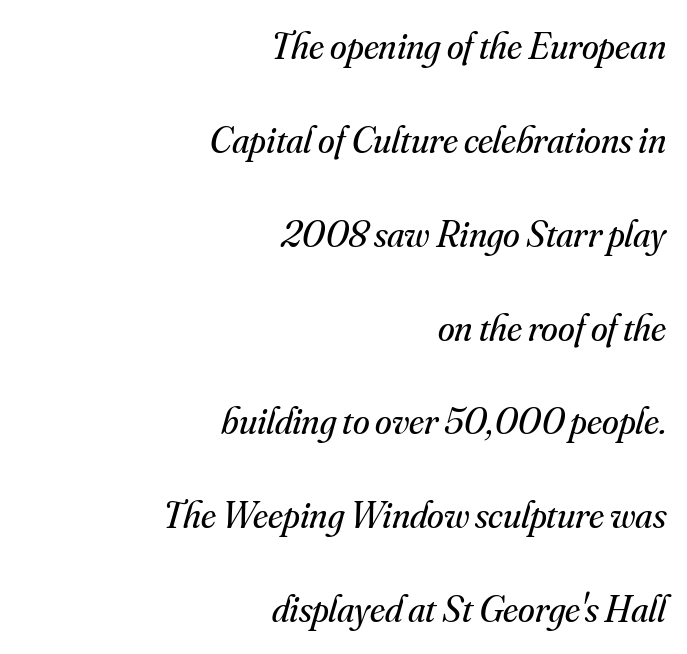
Q: Is the text bold? A: No.
Q: Is the text italic (slanted)? A: Yes, it leans right by about 16 degrees.
Q: Is the typeface a serif or a sans-serif typeface? A: Serif.
Q: Is the text underlined? A: No.
Q: How is the paragraph aligned? A: Right-aligned.
Q: Is the spacing between letters normal or unusually wide? A: Normal.
Q: Is the spacing between lines tight, normal or loose? A: Loose.
Q: Width (condensed, normal, or wide)? A: Normal.
Q: Stroke contrast? A: Medium.
Q: x-height? A: Small.
Q: Monospaced? A: No.
